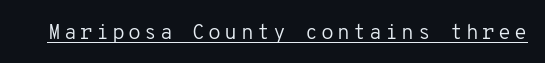
The image shows 21 px text type, upright; set underlined.
